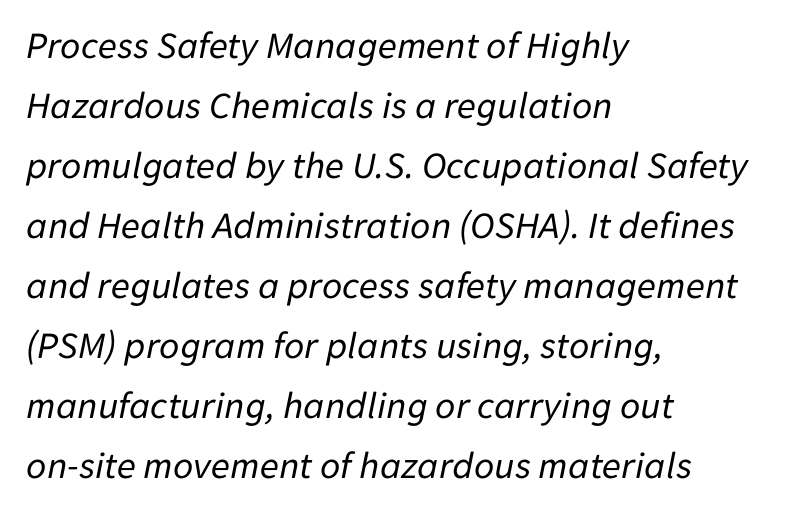
These lines were composed using italics. These lines are rendered in a variable-pitch font. Spacing between characters is what you'd get straight out of the box. Vertical spacing — default. Caption: face not bold, strokes unweighted.
